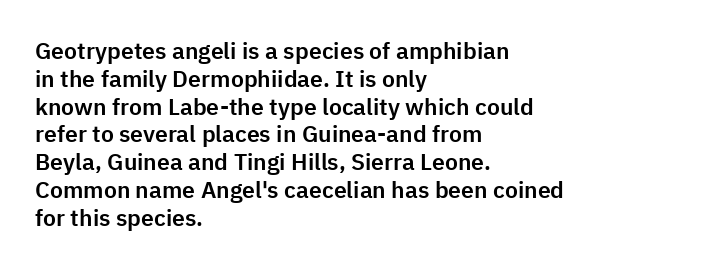
The image shows 23 px text type, upright; set left-aligned, line spacing 1.21x, normal letter spacing, not underlined.
